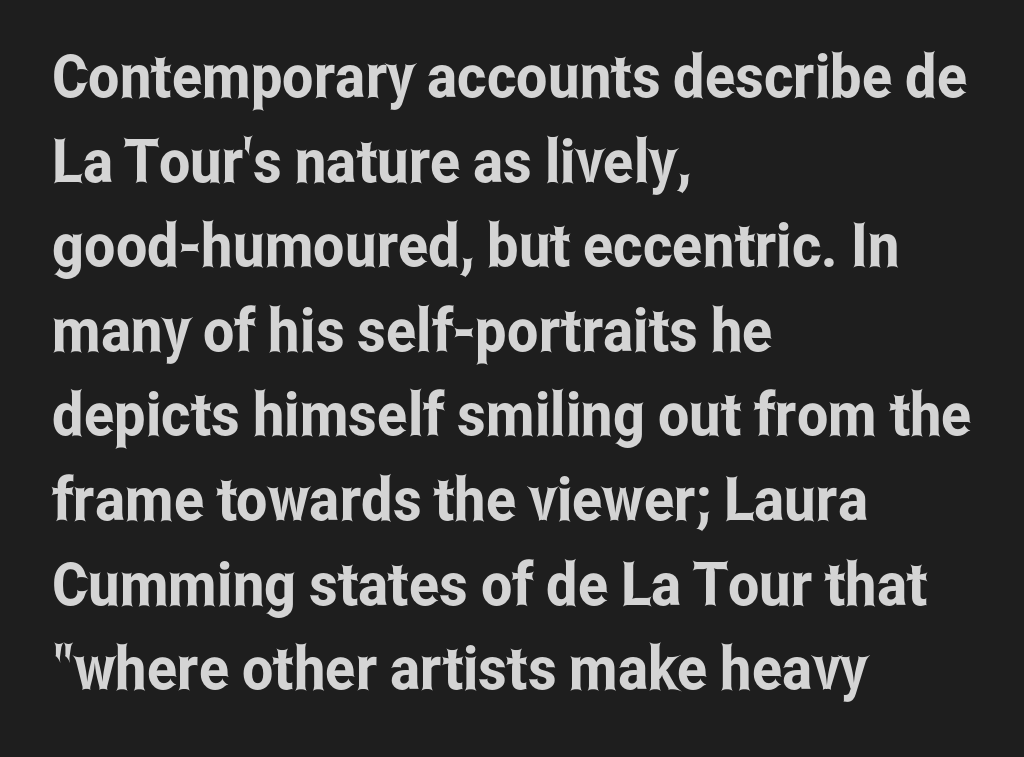
{"serif": "no", "italic": "no", "width": "condensed", "stroke_contrast": "low", "x_height": "medium", "monospaced": "no", "underline": "no", "align": "left", "line_spacing": "normal", "line_spacing_ratio": 1.41, "letter_spacing": "normal", "letter_spacing_em": 0.0, "glyph_px": 60}
